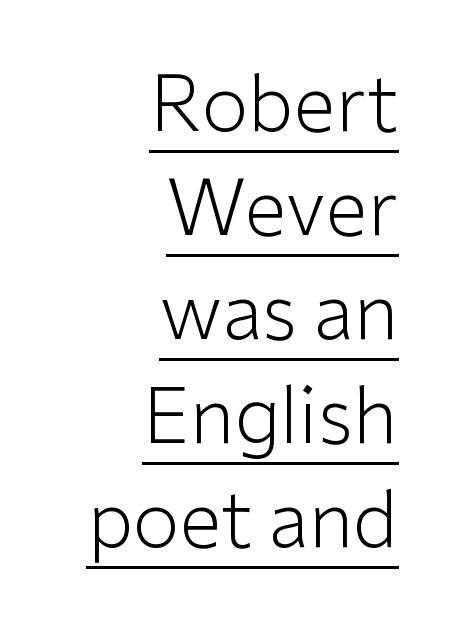
{"serif": "no", "italic": "no", "bold": "no", "weight": "light", "width": "normal", "stroke_contrast": "low", "x_height": "medium", "monospaced": "no", "underline": "yes", "align": "right", "line_spacing": "normal", "line_spacing_ratio": 1.37, "letter_spacing": "normal", "letter_spacing_em": 0.0, "glyph_px": 76}
